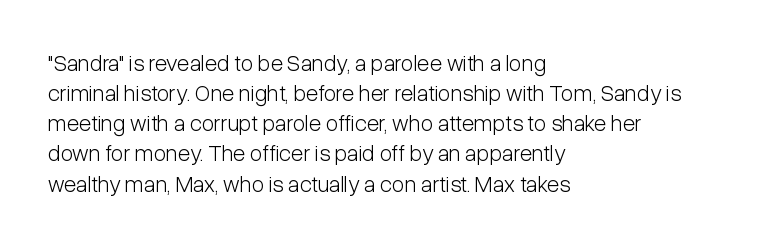
Teacher's note: observe the even left margin — that is flush-left alignment. Does extra space separate the letters? No, they use regular spacing. In terms of posture, this sample is upright. The glyphs are unaccompanied by any horizontal stroke below them. The lines sit at an ordinary, default distance from one another.
